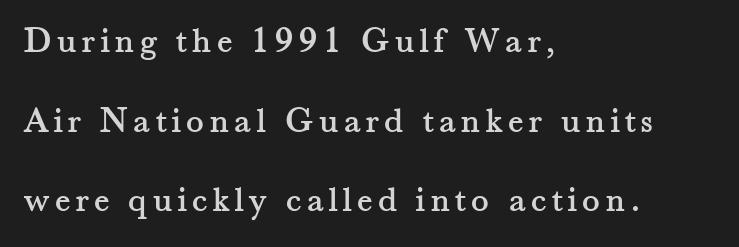
{"serif": "yes", "italic": "no", "width": "normal", "stroke_contrast": "medium", "x_height": "small", "monospaced": "no", "underline": "no", "align": "left", "line_spacing": "loose", "line_spacing_ratio": 2.15, "glyph_px": 37}
